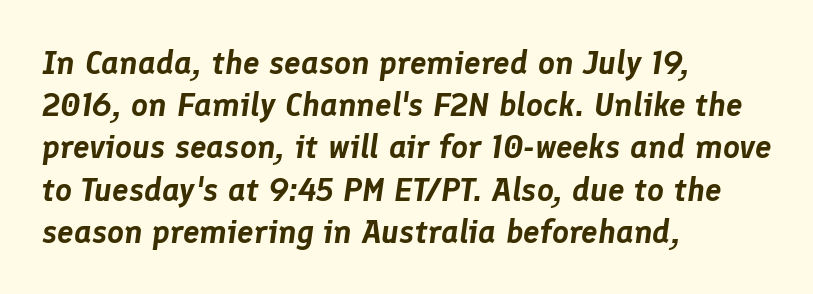
The image shows 33 px text type, italic (leaning right); set left-aligned, normal line spacing (1.28x), normal letter spacing, not underlined; low stroke contrast and a medium x-height.
